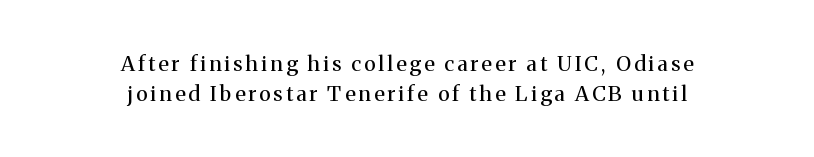
{"italic": "no", "bold": "no", "underline": "no", "align": "center", "line_spacing": "normal", "line_spacing_ratio": 1.42, "glyph_px": 21}
